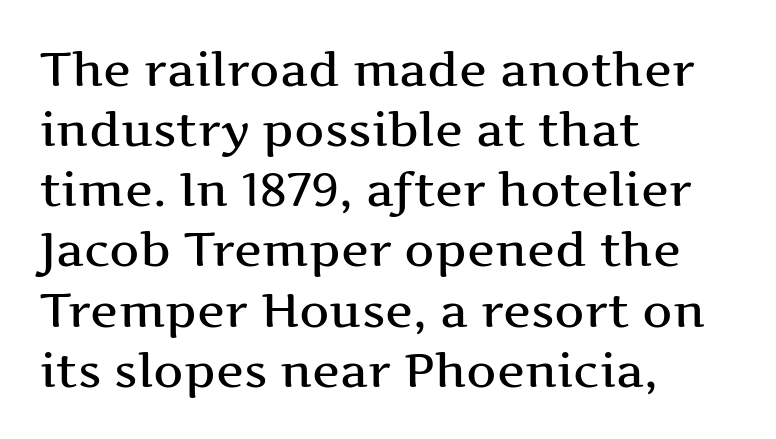
The image shows 47 px wide serif type, upright; set left-aligned, normal line spacing (1.28x), normal letter spacing, not underlined; medium stroke contrast and a medium x-height.
